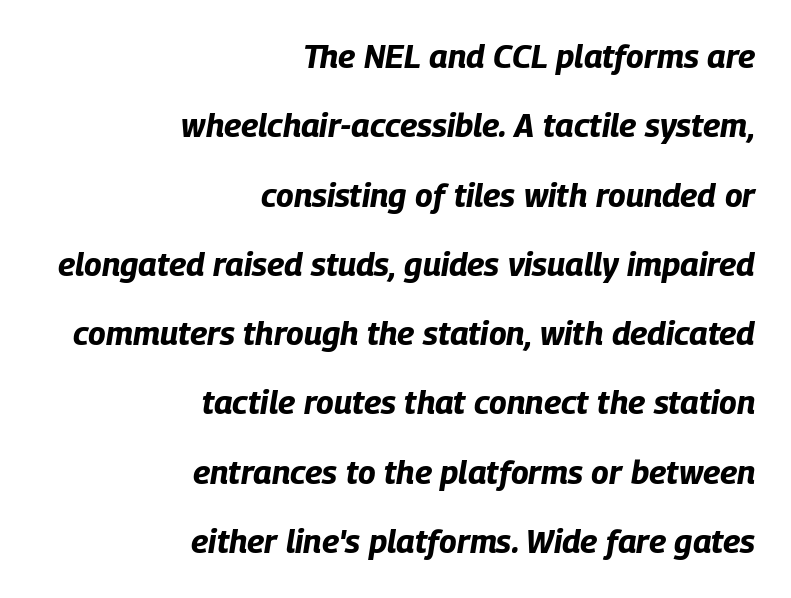
Anything drawn beneath the words? Only blank space. What weight is shown? A full bold with thick strokes. Standard letterfit; no display-style spreading of the glyphs. Vertically, the passage feels expansive, rows floating well apart. This is oblique type, the kind used for emphasis or titles. Is this a fixed-width face? No — the glyphs have proportional, varying widths.
